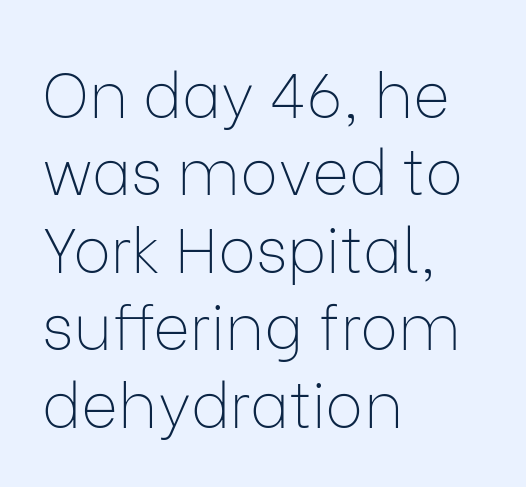
Unmarked baselines from the first word to the last. Caption: face not bold, strokes unweighted. Serif or sans? Sans — the stroke terminals are bare. Varying glyph widths throughout — classic text-font behaviour. Line starts are locked; line ends wander.
